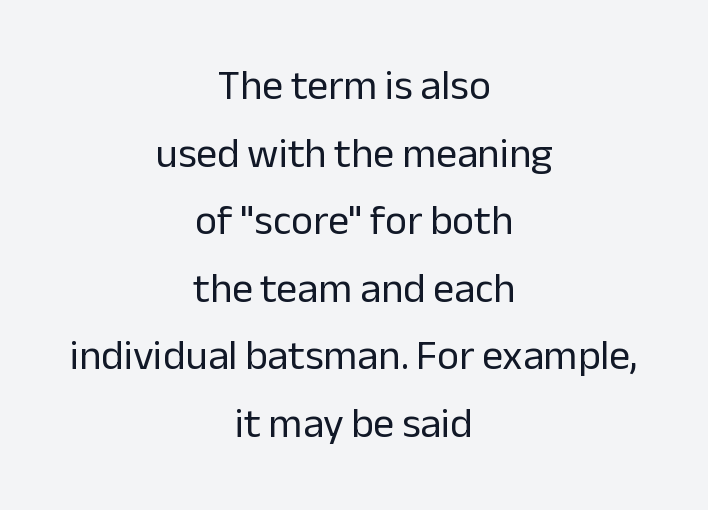
Q: Is the text bold? A: No.
Q: Is the text italic (slanted)? A: No, it is upright.
Q: Is the typeface a serif or a sans-serif typeface? A: Sans-serif.
Q: Is the text underlined? A: No.
Q: How is the paragraph aligned? A: Centered.
Q: Is the spacing between letters normal or unusually wide? A: Normal.
Q: Is the spacing between lines tight, normal or loose? A: Normal.
Q: Width (condensed, normal, or wide)? A: Normal.
Q: Stroke contrast? A: Low.
Q: x-height? A: Medium.
Q: Monospaced? A: No.
